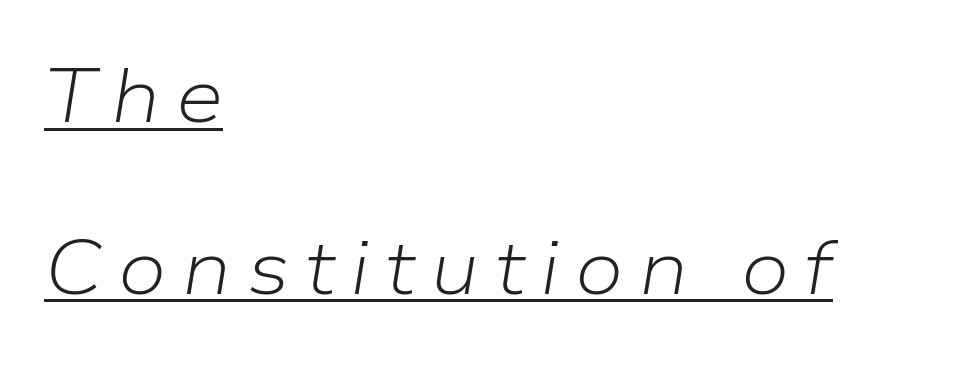
The image shows 77 px light type, italic (leaning right); set left-aligned, loose line spacing (2.23x), unusually wide letter spacing (+0.2 em), underlined; low stroke contrast and a medium x-height.
